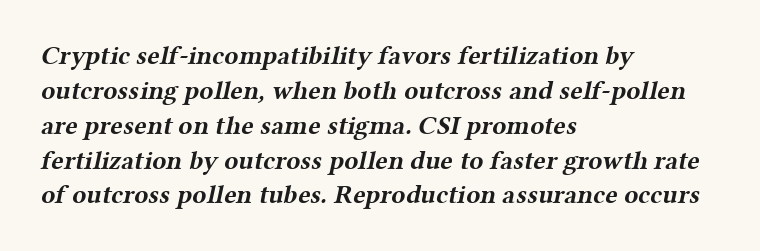
The image shows 26 px bold type; set left-aligned, normal line spacing (1.34x), normal letter spacing, not underlined.
